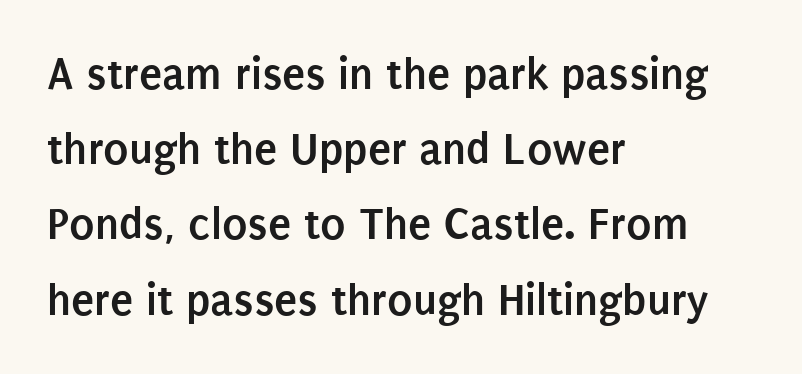
Q: Is the text bold? A: Yes.
Q: Is the text italic (slanted)? A: No, it is upright.
Q: Is the typeface a serif or a sans-serif typeface? A: Sans-serif.
Q: Is the text underlined? A: No.
Q: How is the paragraph aligned? A: Left-aligned.
Q: Is the spacing between letters normal or unusually wide? A: Normal.
Q: Is the spacing between lines tight, normal or loose? A: Normal.
Q: Width (condensed, normal, or wide)? A: Condensed.
Q: Stroke contrast? A: Low.
Q: x-height? A: Large.
Q: Monospaced? A: No.
